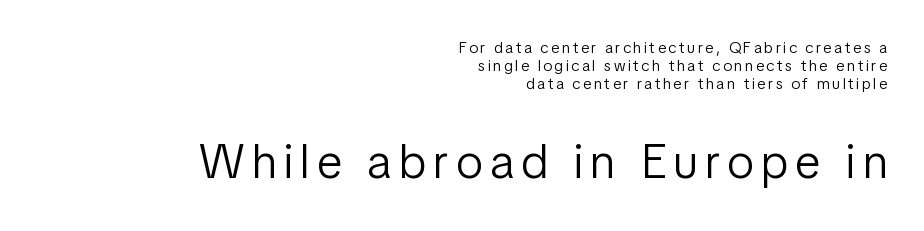
Q: Is the text bold? A: No.
Q: Is the text italic (slanted)? A: No, it is upright.
Q: Is the typeface a serif or a sans-serif typeface? A: Sans-serif.
Q: Is the text underlined? A: No.
Q: How is the paragraph aligned? A: Right-aligned.
Q: Is the spacing between lines tight, normal or loose? A: Tight.
Q: Which block of text is set in a larger size, the first (top) or the second (bottom)? A: The second (bottom) one.
Q: Width (condensed, normal, or wide)? A: Condensed.
Q: Stroke contrast? A: Low.
Q: x-height? A: Medium.
Q: Monospaced? A: No.
